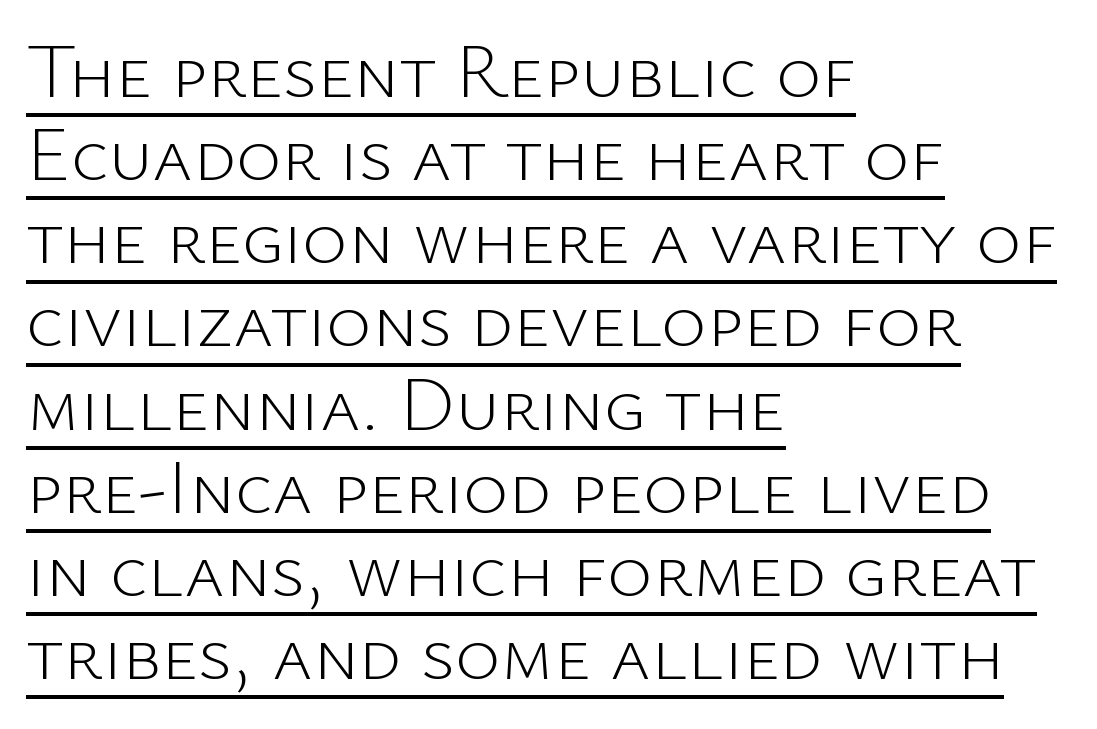
Q: Is the text bold? A: No.
Q: Is the text italic (slanted)? A: No, it is upright.
Q: Is the typeface a serif or a sans-serif typeface? A: Sans-serif.
Q: Is the text underlined? A: Yes.
Q: How is the paragraph aligned? A: Left-aligned.
Q: Is the spacing between letters normal or unusually wide? A: Normal.
Q: Is the spacing between lines tight, normal or loose? A: Tight.
Q: Width (condensed, normal, or wide)? A: Normal.
Q: Stroke contrast? A: Low.
Q: x-height? A: Medium.
Q: Monospaced? A: No.
